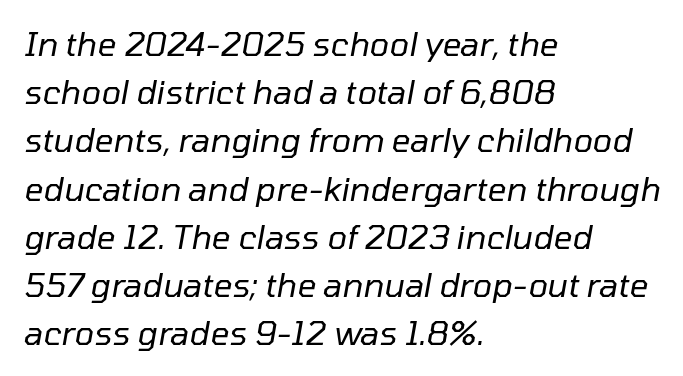
Q: Is the text bold? A: No.
Q: Is the text italic (slanted)? A: Yes, it leans right by about 10 degrees.
Q: Is the text underlined? A: No.
Q: How is the paragraph aligned? A: Left-aligned.
Q: Is the spacing between letters normal or unusually wide? A: Normal.
Q: Is the spacing between lines tight, normal or loose? A: Normal.
Q: Width (condensed, normal, or wide)? A: Normal.
Q: Stroke contrast? A: Low.
Q: x-height? A: Medium.
Q: Monospaced? A: No.
